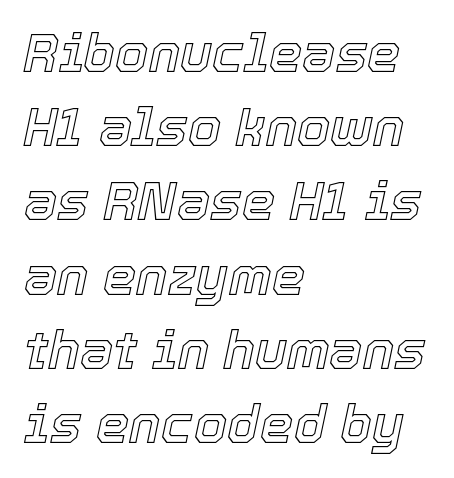
Q: Is the text italic (slanted)? A: Yes, it leans right by about 12 degrees.
Q: Is the text underlined? A: No.
Q: How is the paragraph aligned? A: Left-aligned.
Q: Is the spacing between letters normal or unusually wide? A: Normal.
Q: Is the spacing between lines tight, normal or loose? A: Normal.
Q: Width (condensed, normal, or wide)? A: Normal.
Q: x-height? A: Medium.
Q: Monospaced? A: No.
